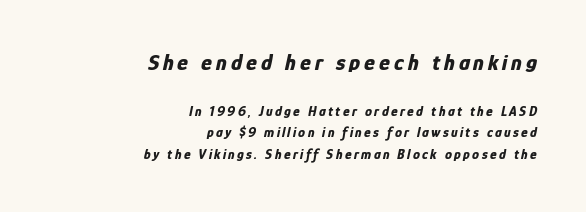
{"italic": "yes", "lean": "right", "slant_degrees": 12, "bold": "yes", "underline": "no", "align": "right", "line_spacing": "normal", "line_spacing_ratio": 1.54, "larger_block": "first", "size_ratio": 1.64, "glyph_px": 23}
